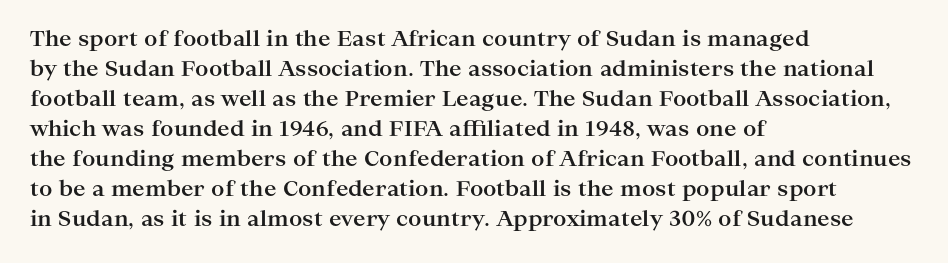
The font's upright variant was chosen for this text. These lines keep a tight, regular rhythm from letter to letter. Notice how thick the strokes are: this is what a full bold looks like. These lines sit exactly where default settings would place them.
